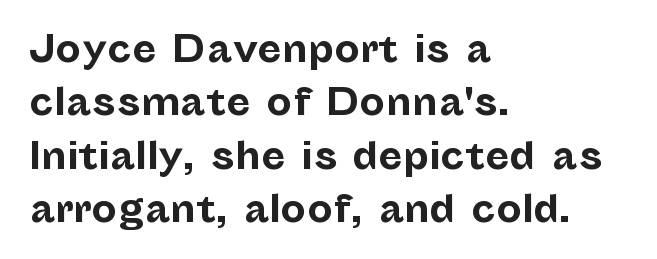
{"serif": "no", "italic": "no", "bold": "yes", "weight": "bold", "width": "normal", "stroke_contrast": "low", "x_height": "medium", "monospaced": "no", "underline": "no", "align": "left", "line_spacing": "normal", "line_spacing_ratio": 1.48, "letter_spacing": "normal", "letter_spacing_em": 0.0, "glyph_px": 36}
